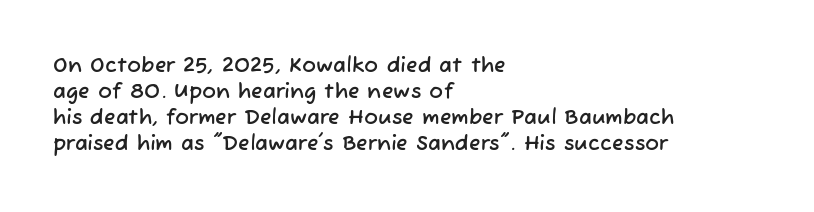
Q: Is the text underlined? A: No.
Q: How is the paragraph aligned? A: Left-aligned.
Q: Is the spacing between letters normal or unusually wide? A: Normal.
